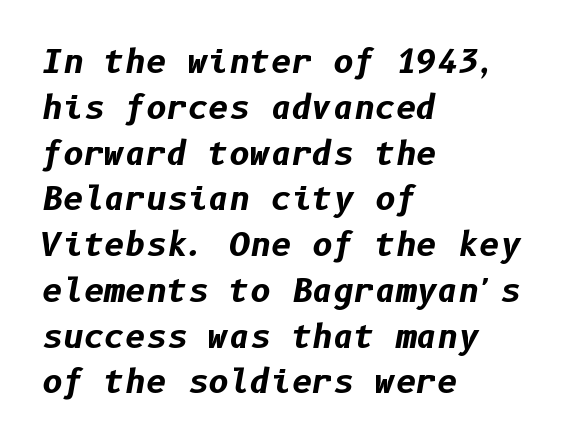
{"italic": "yes", "lean": "right", "slant_degrees": 10, "bold": "yes", "weight": "bold", "width": "normal", "stroke_contrast": "low", "x_height": "medium", "underline": "no", "align": "left", "line_spacing": "normal", "line_spacing_ratio": 1.43, "letter_spacing": "normal", "letter_spacing_em": 0.0, "glyph_px": 32}
